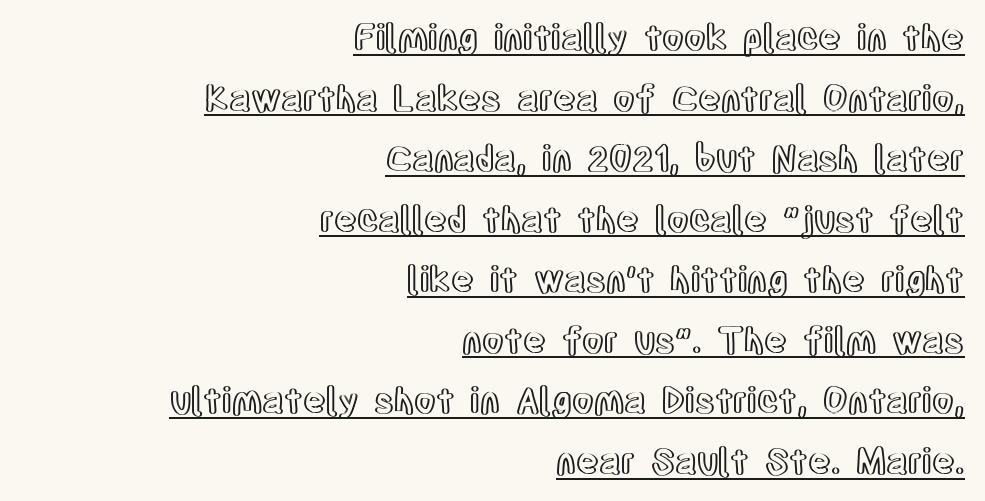
There is no visible air inserted between adjacent glyphs. The face used here is proportionally spaced, like ordinary book or web type. The words here are underlined. Layout note: lines flush right. The letters stand straight up with perfectly vertical stems.
